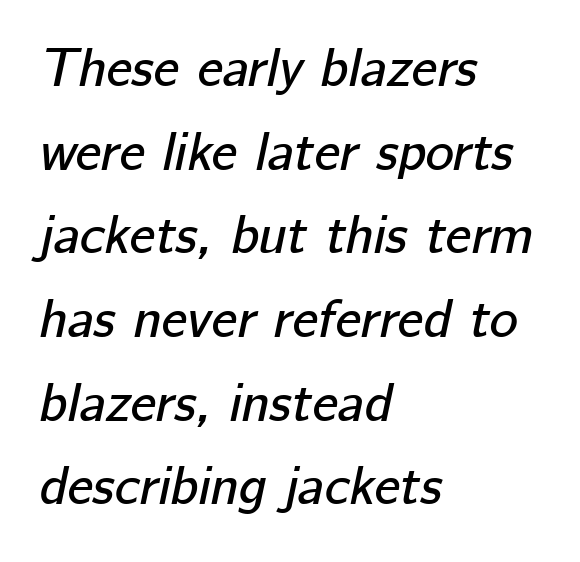
The image shows 54 px text type, italic (leaning right); set left-aligned, normal line spacing (1.55x), normal letter spacing, not underlined; low stroke contrast and a medium x-height.
